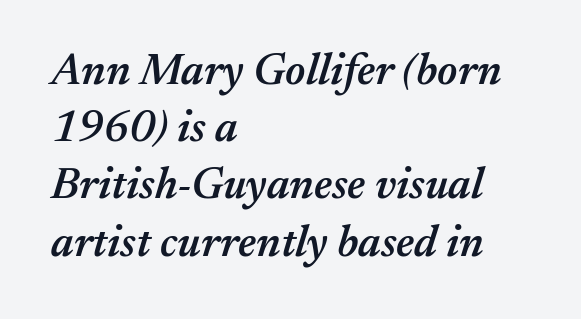
The image shows 44 px semibold type, italic (leaning right); set left-aligned, normal line spacing (1.3x), normal letter spacing, not underlined; medium stroke contrast and a medium x-height.
